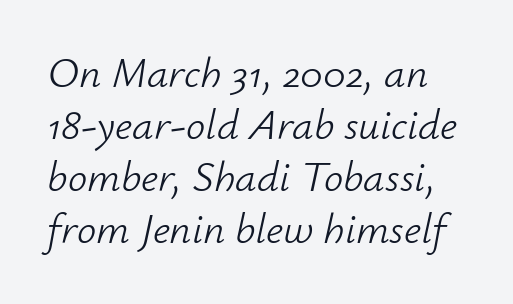
{"italic": "yes", "lean": "right", "slant_degrees": 12, "bold": "no", "weight": "light", "width": "normal", "stroke_contrast": "low", "x_height": "small", "monospaced": "no", "underline": "no", "line_spacing_ratio": 1.21, "letter_spacing": "normal", "letter_spacing_em": 0.0, "glyph_px": 43}
